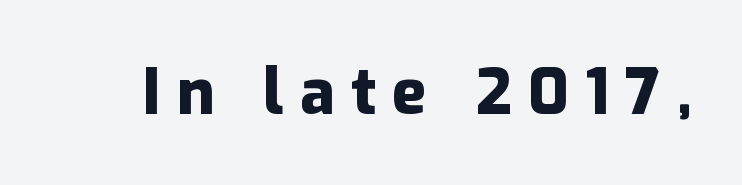
The image shows 63 px heavy sans-serif type, upright; set unusually wide letter spacing (+0.26 em), not underlined; low stroke contrast and a medium x-height.
